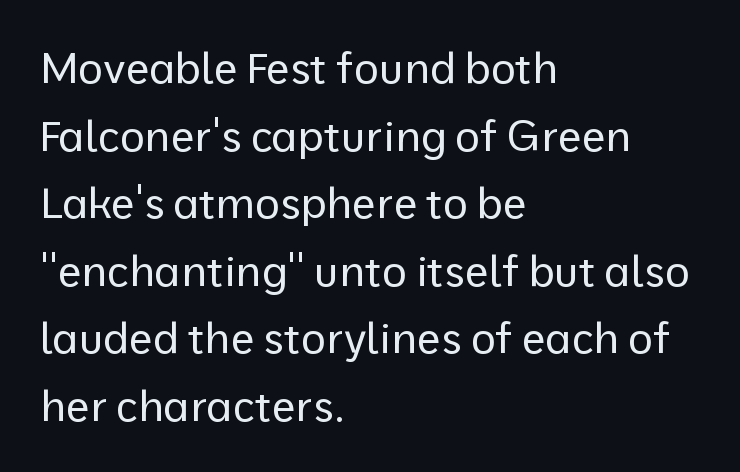
Caption: multi-line text, flush left, ragged right. A typesetter would call this proportional, since set widths differ per character. The space beneath each line is pristine and unruled. The lettering holds an erect, upright posture throughout. Caption: standard tracking, unaltered. The weight would be labelled regular, book, light, or lighter still.
